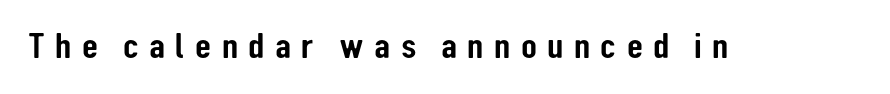
The letters stand straight up with perfectly vertical stems. Regarding serifs, this sample does without them. How are the letters spaced? Widely, with obvious added tracking. Just letters on the line, the space beneath them empty. The rendering uses natural spacing where letterforms have individual widths.
